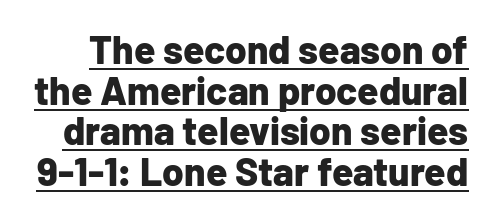
The image shows 39 px bold sans-serif type, upright; set tight line spacing (1.04x), normal letter spacing, underlined; low stroke contrast and a medium x-height.
